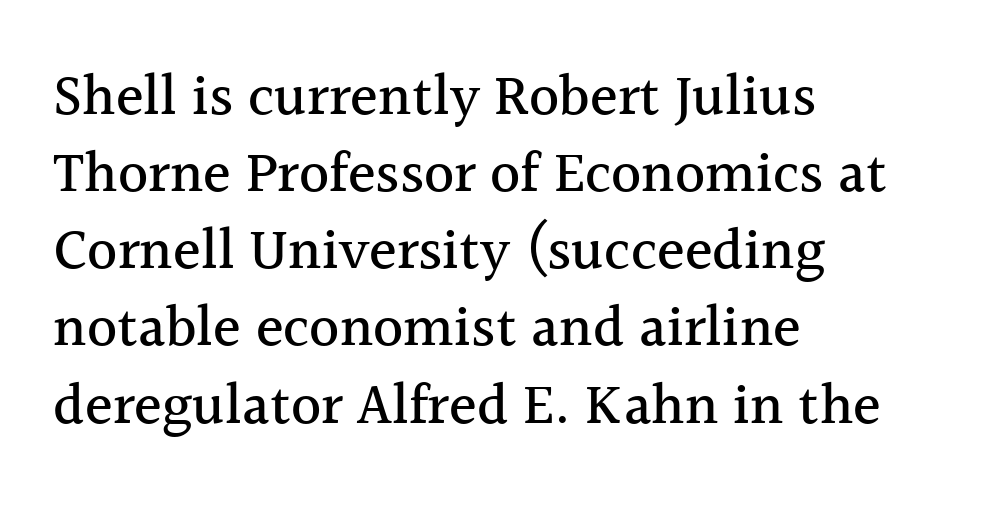
{"serif": "yes", "italic": "no", "width": "normal", "x_height": "medium", "monospaced": "no", "underline": "no", "align": "left", "line_spacing": "normal", "line_spacing_ratio": 1.33, "letter_spacing": "normal", "letter_spacing_em": 0.0, "glyph_px": 58}
